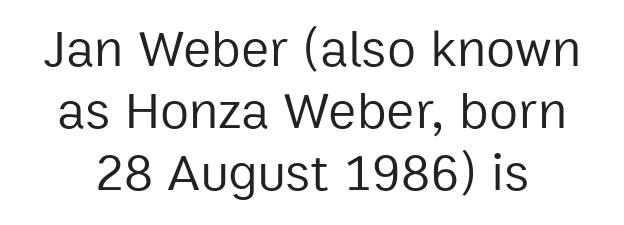
Q: Is the text bold? A: No.
Q: Is the text italic (slanted)? A: No, it is upright.
Q: Is the typeface a serif or a sans-serif typeface? A: Sans-serif.
Q: Is the text underlined? A: No.
Q: Is the spacing between letters normal or unusually wide? A: Normal.
Q: Width (condensed, normal, or wide)? A: Normal.
Q: Stroke contrast? A: Low.
Q: x-height? A: Medium.
Q: Monospaced? A: No.
